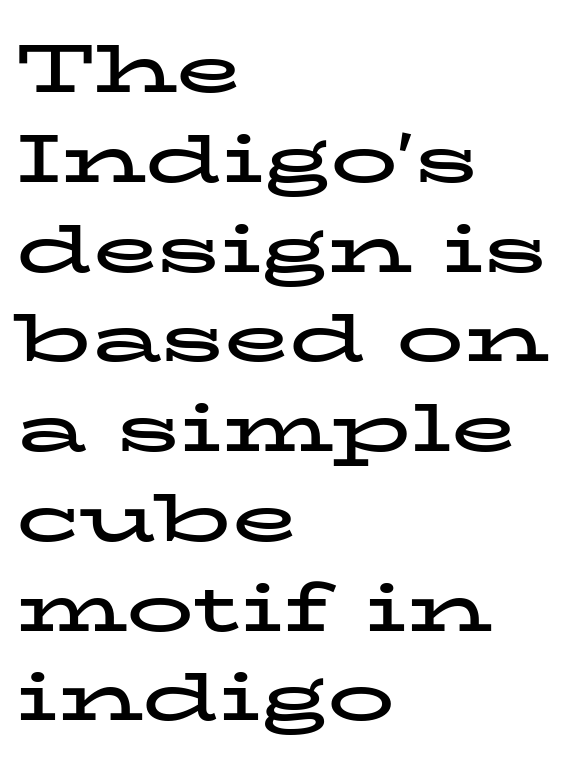
Q: Is the text bold? A: Yes.
Q: Is the text italic (slanted)? A: No, it is upright.
Q: Is the typeface a serif or a sans-serif typeface? A: Serif.
Q: Is the text underlined? A: No.
Q: How is the paragraph aligned? A: Left-aligned.
Q: Is the spacing between letters normal or unusually wide? A: Normal.
Q: Is the spacing between lines tight, normal or loose? A: Normal.
Q: Width (condensed, normal, or wide)? A: Wide.
Q: Stroke contrast? A: Low.
Q: x-height? A: Medium.
Q: Monospaced? A: No.
